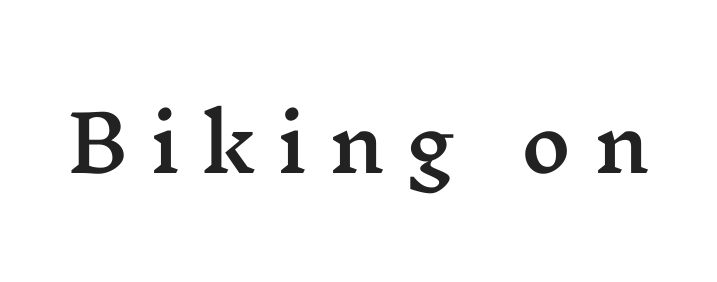
The image shows 77 px wide serif type, upright; set unusually wide letter spacing (+0.28 em), not underlined; medium stroke contrast and a medium x-height.
